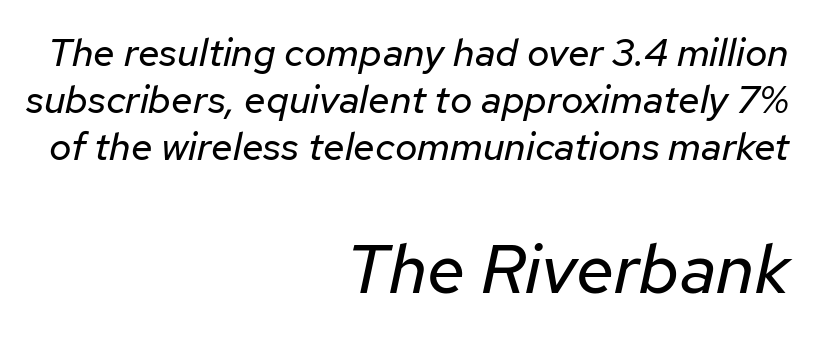
The type is set solid horizontally, with unmodified tracking. Typesetter's note — lower block bumped up in size, upper block left smaller. Every character sits at an angle, as italics do. Lines of text with bare space underneath. This is not heavy type; no bold has been used. Where is the straight margin? On the right.
